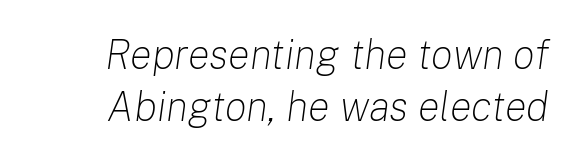
The image shows 41 px light type, italic (leaning right); set normal line spacing (1.26x), normal letter spacing, not underlined; low stroke contrast and a medium x-height.
